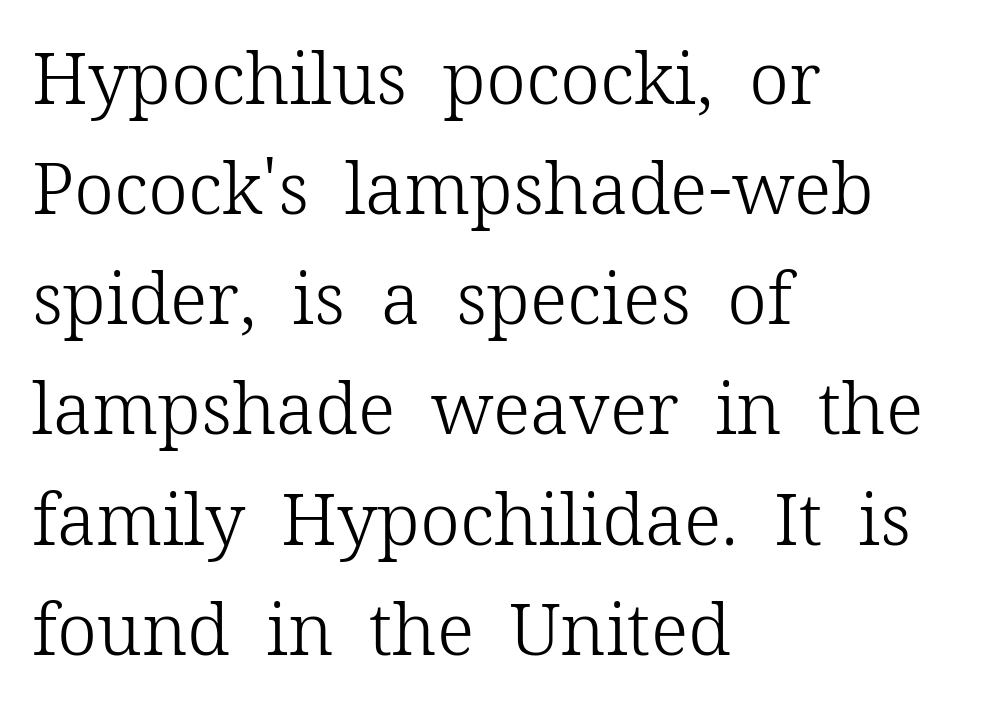
The image shows 72 px light serif type, upright; set left-aligned, normal line spacing (1.53x), normal letter spacing, not underlined; low stroke contrast and a medium x-height.
